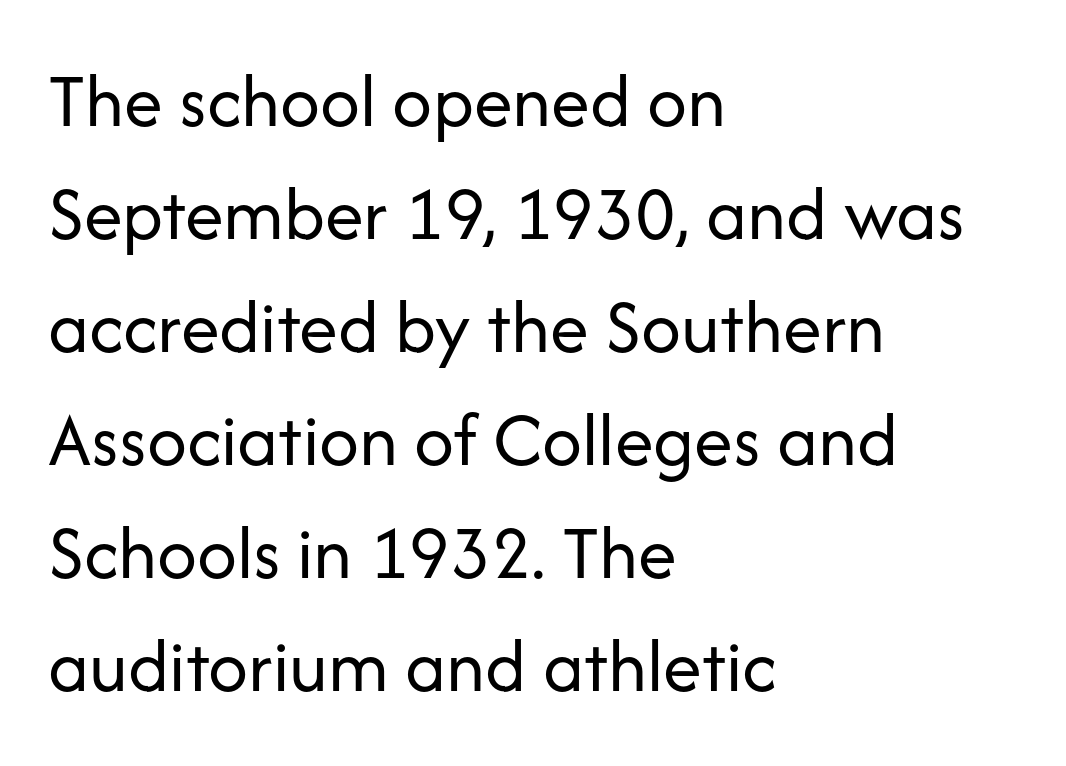
{"serif": "no", "italic": "no", "bold": "no", "weight": "regular", "width": "normal", "stroke_contrast": "low", "x_height": "medium", "monospaced": "no", "underline": "no", "align": "left", "line_spacing": "normal", "line_spacing_ratio": 1.45, "letter_spacing": "normal", "letter_spacing_em": 0.0, "glyph_px": 78}
